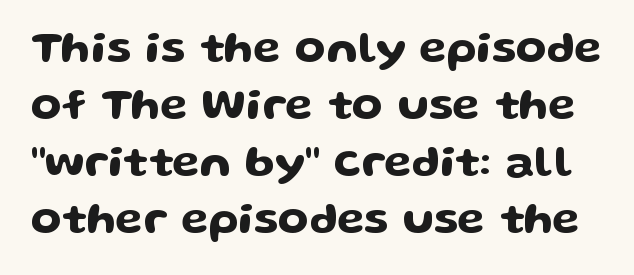
The image shows 45 px wide sans-serif type, upright; set normal line spacing (1.27x), normal letter spacing, not underlined; low stroke contrast and a medium x-height.
